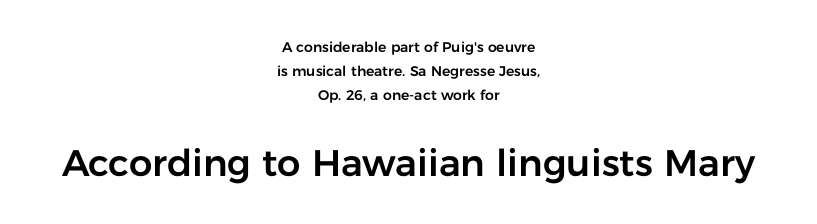
{"serif": "no", "italic": "no", "width": "normal", "stroke_contrast": "low", "x_height": "medium", "monospaced": "no", "underline": "no", "align": "center", "line_spacing_ratio": 1.72, "letter_spacing": "normal", "letter_spacing_em": 0.0, "larger_block": "second", "size_ratio": 2.64, "glyph_px": 37}
